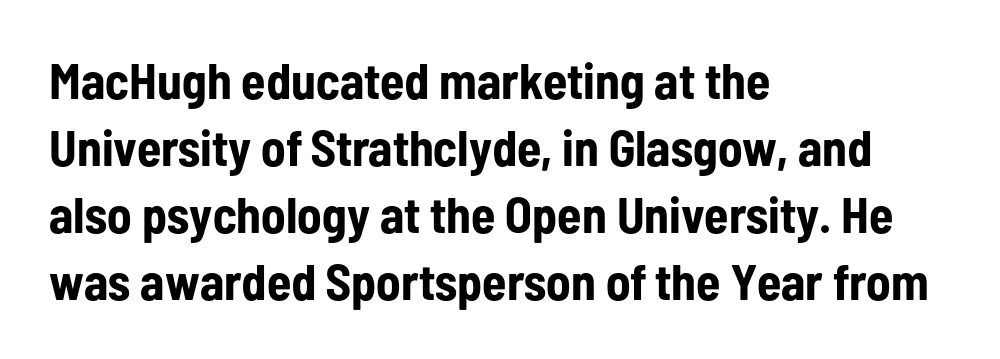
{"serif": "no", "italic": "no", "bold": "yes", "weight": "bold", "width": "condensed", "stroke_contrast": "low", "x_height": "medium", "monospaced": "no", "underline": "no", "align": "left", "line_spacing": "normal", "line_spacing_ratio": 1.34, "letter_spacing": "normal", "letter_spacing_em": 0.0, "glyph_px": 50}
